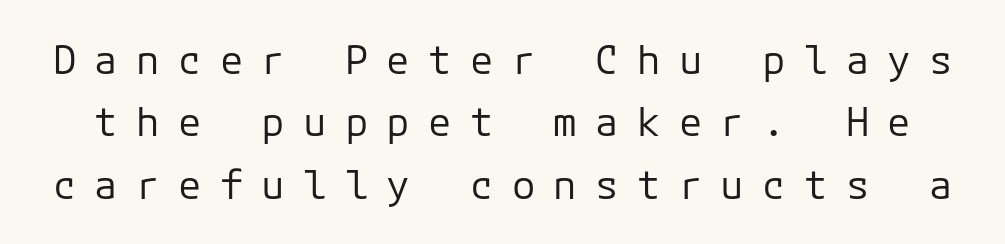
Unlike italic type, these characters show no tilt at all. Caption: expanded tracking, letters set apart. The foot of each line stays bare and open. The rendering uses a moderate line-height, typical for paragraphs.
